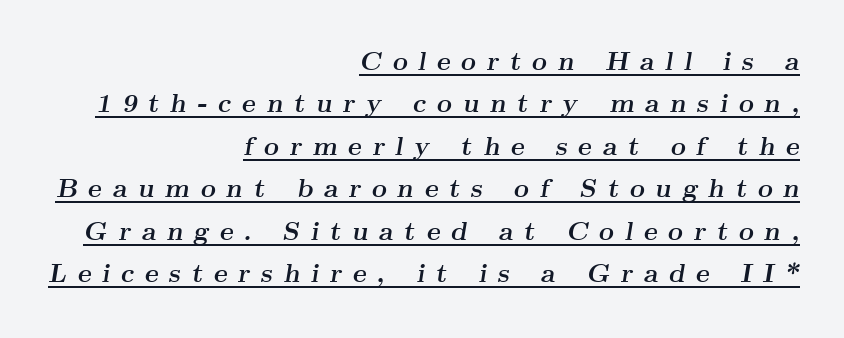
{"italic": "yes", "lean": "right", "slant_degrees": 9, "bold": "yes", "underline": "yes", "align": "right", "line_spacing": "normal", "line_spacing_ratio": 1.63, "letter_spacing": "wide", "letter_spacing_em": 0.41, "glyph_px": 26}
